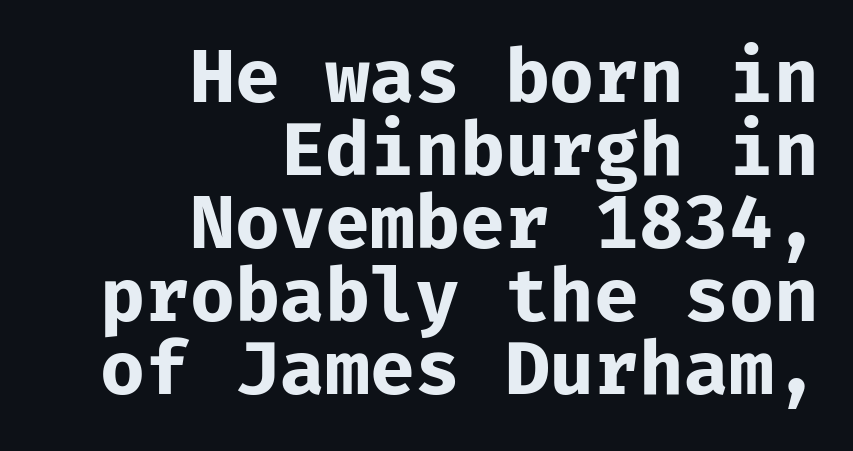
{"serif": "no", "italic": "no", "bold": "yes", "weight": "bold", "width": "normal", "stroke_contrast": "low", "x_height": "medium", "monospaced": "yes", "underline": "no", "align": "right", "line_spacing": "tight", "line_spacing_ratio": 1.0, "letter_spacing": "normal", "letter_spacing_em": 0.0, "glyph_px": 73}
